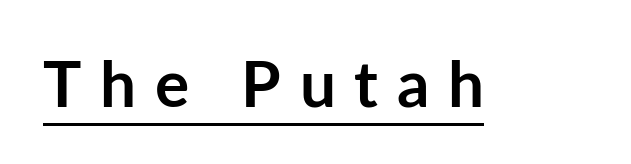
The image shows 64 px semibold sans-serif type, upright; set unusually wide letter spacing (+0.29 em), underlined; low stroke contrast and a medium x-height.
